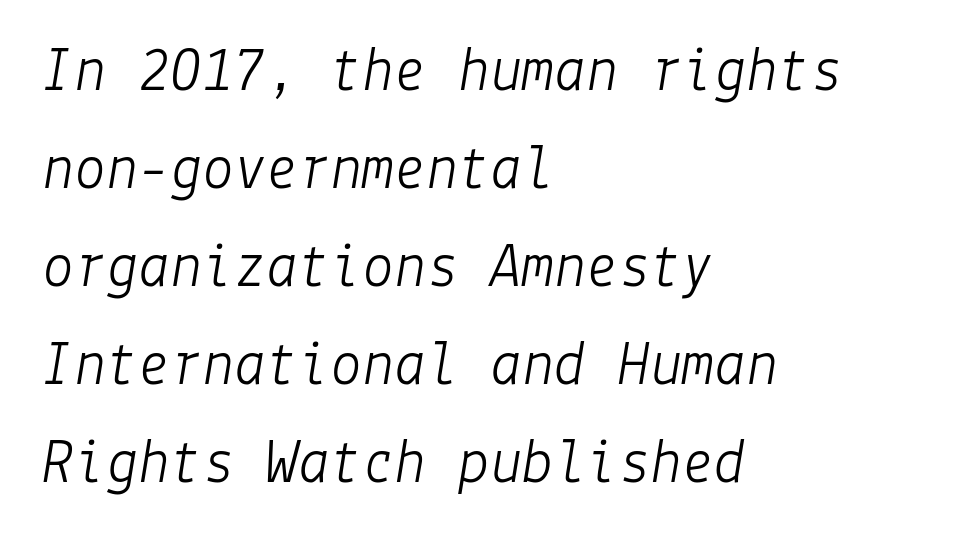
The image shows 64 px light type, italic (leaning right); set left-aligned, normal line spacing (1.53x), normal letter spacing, not underlined; low stroke contrast and a medium x-height.
